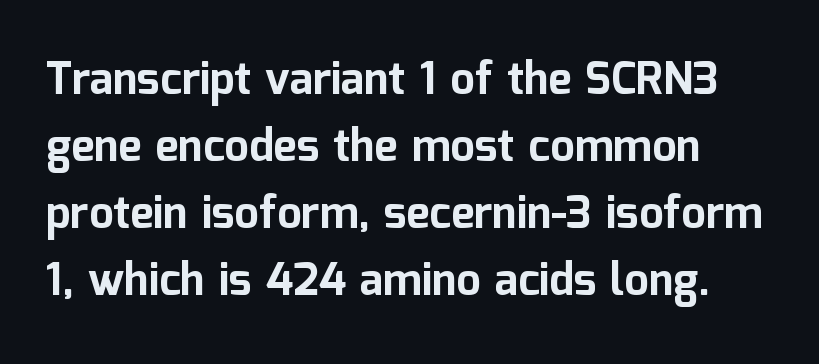
{"serif": "no", "italic": "no", "bold": "yes", "weight": "bold", "width": "normal", "stroke_contrast": "low", "x_height": "medium", "monospaced": "no", "underline": "no", "line_spacing": "normal", "line_spacing_ratio": 1.52, "letter_spacing": "normal", "letter_spacing_em": 0.0, "glyph_px": 44}
